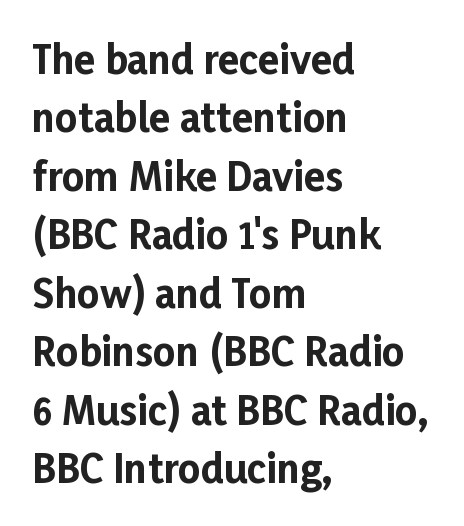
In terms of leading, this rendering sits right in the middle. The type sits square on the baseline with zero lean. A sans-serif font was chosen for this passage. Teacher's note: observe the even left margin — that is flush-left alignment. This sample uses plain, unmodified letter spacing. This sample has the flowing, uneven cadence of proportional lettering.
